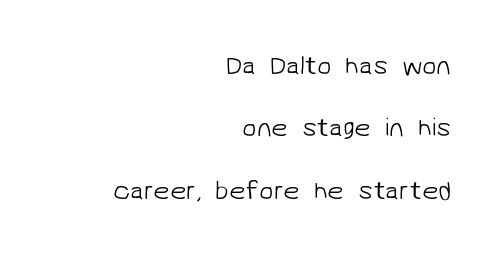
Q: Is the text bold? A: No.
Q: Is the text underlined? A: No.
Q: How is the paragraph aligned? A: Right-aligned.
Q: Is the spacing between letters normal or unusually wide? A: Normal.
Q: Is the spacing between lines tight, normal or loose? A: Loose.
